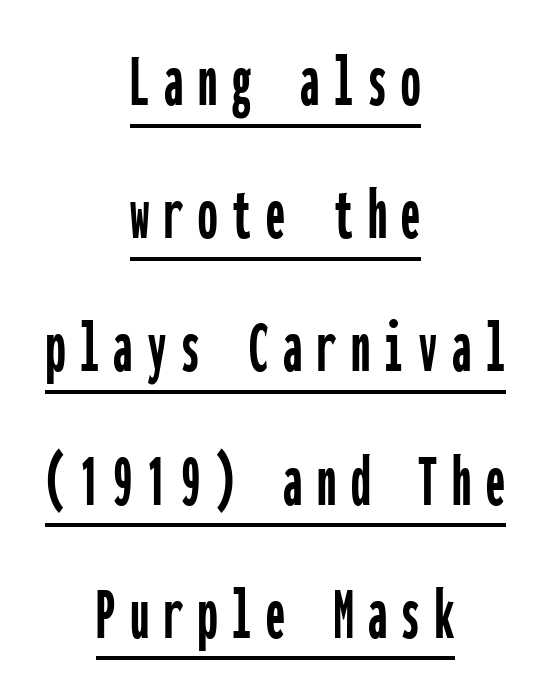
Q: Is the text italic (slanted)? A: No, it is upright.
Q: Is the typeface a serif or a sans-serif typeface? A: Sans-serif.
Q: Is the text underlined? A: Yes.
Q: How is the paragraph aligned? A: Centered.
Q: Width (condensed, normal, or wide)? A: Condensed.
Q: Stroke contrast? A: Low.
Q: x-height? A: Medium.
Q: Monospaced? A: Yes.
